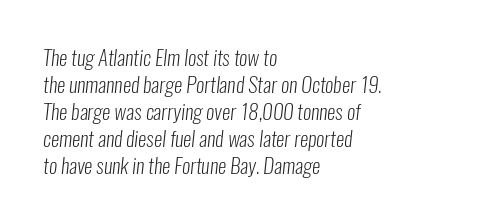
Q: Is the text bold? A: No.
Q: Is the text underlined? A: No.
Q: How is the paragraph aligned? A: Left-aligned.
Q: Is the spacing between letters normal or unusually wide? A: Normal.
Q: Is the spacing between lines tight, normal or loose? A: Normal.
